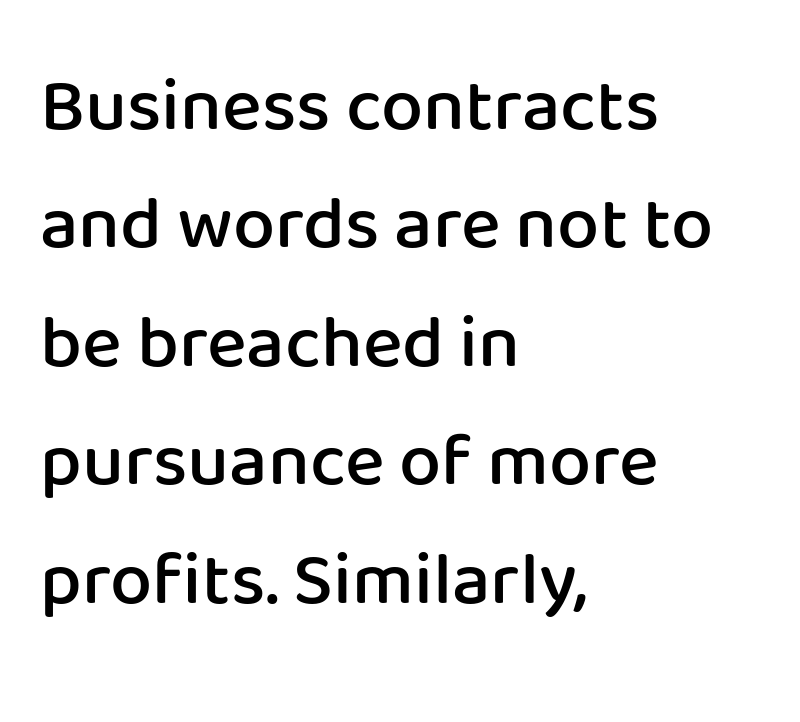
The image shows 75 px semibold sans-serif type, upright; set left-aligned, normal line spacing (1.58x), normal letter spacing, not underlined; low stroke contrast and a medium x-height.
